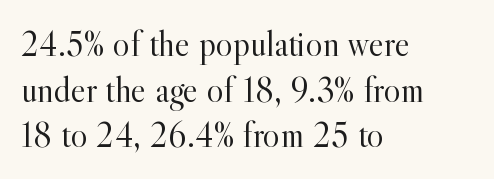
{"serif": "yes", "italic": "no", "bold": "no", "weight": "light", "width": "normal", "x_height": "small", "monospaced": "no", "underline": "no", "align": "left", "line_spacing": "normal", "line_spacing_ratio": 1.27, "letter_spacing": "normal", "letter_spacing_em": 0.0, "glyph_px": 36}
